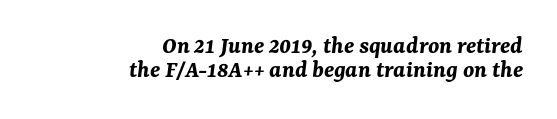
The image shows 25 px bold type, italic (leaning right); set right-aligned, tight line spacing (0.97x), normal letter spacing, not underlined.
